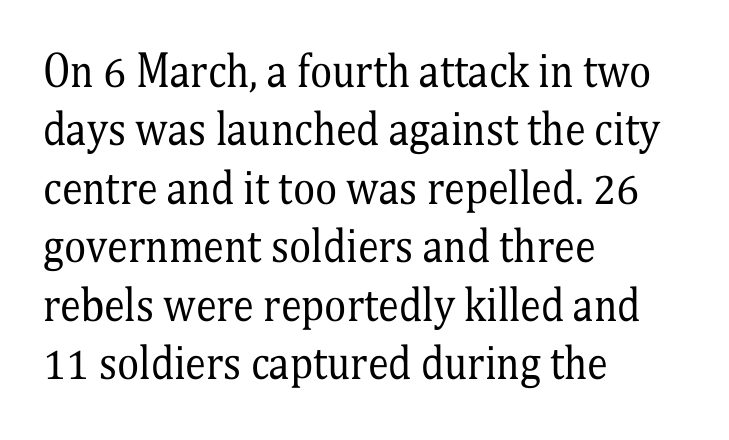
The image shows 42 px regular-weight, condensed serif type, upright; set left-aligned, normal line spacing (1.39x), normal letter spacing, not underlined; medium stroke contrast and a medium x-height.
